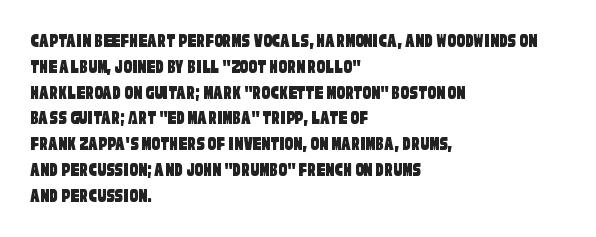
{"underline": "no", "align": "left", "line_spacing_ratio": 1.23, "letter_spacing": "normal", "letter_spacing_em": 0.0, "glyph_px": 21}
